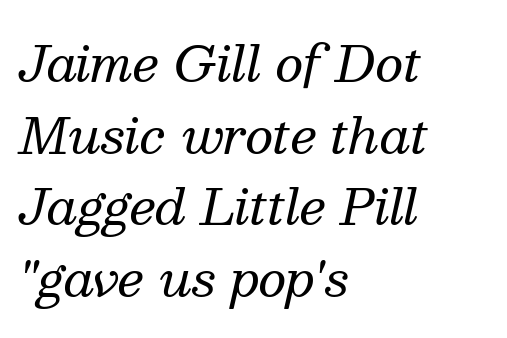
{"serif": "yes", "italic": "yes", "lean": "right", "slant_degrees": 13, "bold": "no", "weight": "regular", "width": "normal", "stroke_contrast": "medium", "x_height": "medium", "monospaced": "no", "underline": "no", "align": "left", "line_spacing": "normal", "line_spacing_ratio": 1.46, "letter_spacing": "normal", "letter_spacing_em": 0.0, "glyph_px": 49}
